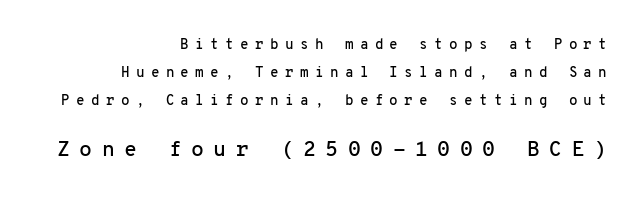
The space between consecutive lines is lavish. A roman cut, with each character standing at attention. The designer gave the closing block more size than the opening block. A bare baseline throughout the passage. Horizontally, the lines are justified to the trailing edge only.
